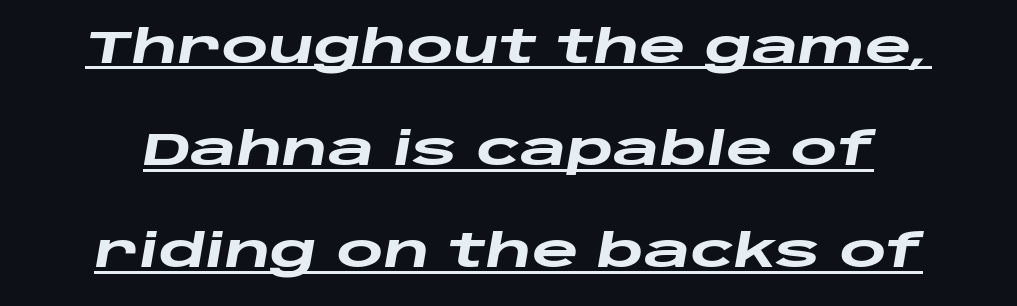
{"italic": "yes", "lean": "right", "slant_degrees": 10, "bold": "yes", "weight": "heavy", "width": "wide", "stroke_contrast": "low", "x_height": "large", "monospaced": "no", "underline": "yes", "line_spacing": "loose", "line_spacing_ratio": 2.27, "letter_spacing": "normal", "letter_spacing_em": 0.0, "glyph_px": 45}
